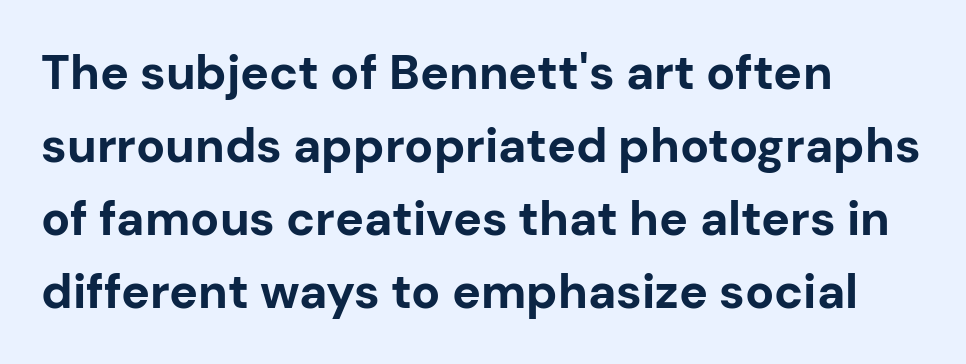
Q: Is the text bold? A: Yes.
Q: Is the text italic (slanted)? A: No, it is upright.
Q: Is the typeface a serif or a sans-serif typeface? A: Sans-serif.
Q: Is the text underlined? A: No.
Q: How is the paragraph aligned? A: Left-aligned.
Q: Is the spacing between letters normal or unusually wide? A: Normal.
Q: Is the spacing between lines tight, normal or loose? A: Normal.
Q: Width (condensed, normal, or wide)? A: Normal.
Q: Stroke contrast? A: Low.
Q: x-height? A: Medium.
Q: Monospaced? A: No.
